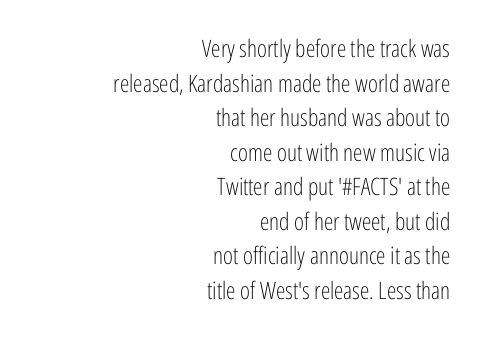
{"italic": "no", "bold": "no", "underline": "no", "align": "right", "line_spacing": "normal", "line_spacing_ratio": 1.44, "letter_spacing": "normal", "letter_spacing_em": 0.0, "glyph_px": 24}
